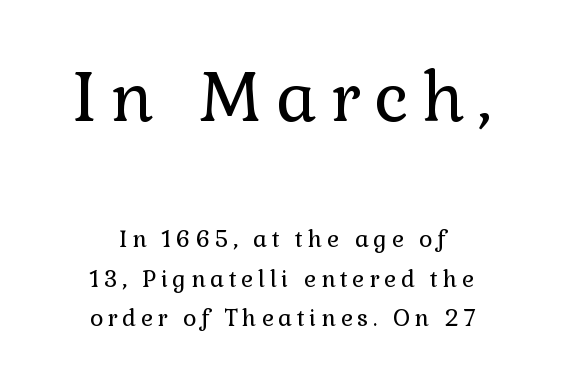
{"serif": "yes", "italic": "no", "bold": "no", "weight": "regular", "width": "normal", "x_height": "medium", "monospaced": "no", "underline": "no", "align": "center", "line_spacing_ratio": 1.72, "letter_spacing": "wide", "letter_spacing_em": 0.2, "larger_block": "first", "size_ratio": 2.96, "glyph_px": 68}
